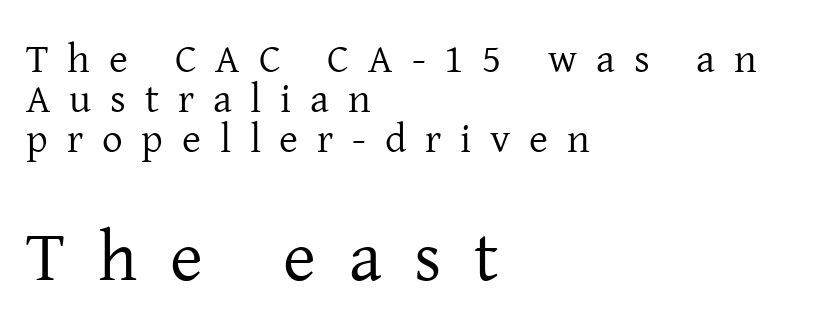
Q: Is the text bold? A: No.
Q: Is the text italic (slanted)? A: No, it is upright.
Q: Is the typeface a serif or a sans-serif typeface? A: Serif.
Q: Is the text underlined? A: No.
Q: How is the paragraph aligned? A: Left-aligned.
Q: Is the spacing between letters normal or unusually wide? A: Unusually wide.
Q: Is the spacing between lines tight, normal or loose? A: Tight.
Q: Which block of text is set in a larger size, the first (top) or the second (bottom)? A: The second (bottom) one.
Q: Width (condensed, normal, or wide)? A: Normal.
Q: Stroke contrast? A: Low.
Q: x-height? A: Medium.
Q: Monospaced? A: No.
